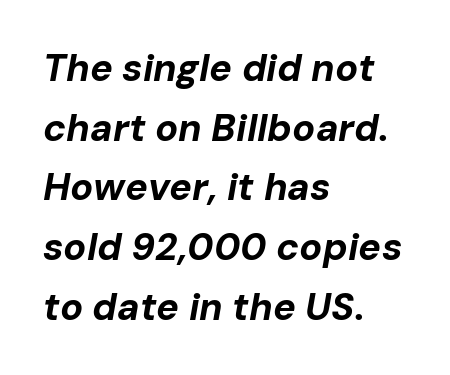
{"italic": "yes", "lean": "right", "slant_degrees": 10, "bold": "yes", "weight": "bold", "width": "normal", "stroke_contrast": "low", "x_height": "medium", "monospaced": "no", "underline": "no", "align": "left", "line_spacing": "normal", "line_spacing_ratio": 1.57, "letter_spacing": "normal", "letter_spacing_em": 0.0, "glyph_px": 38}
